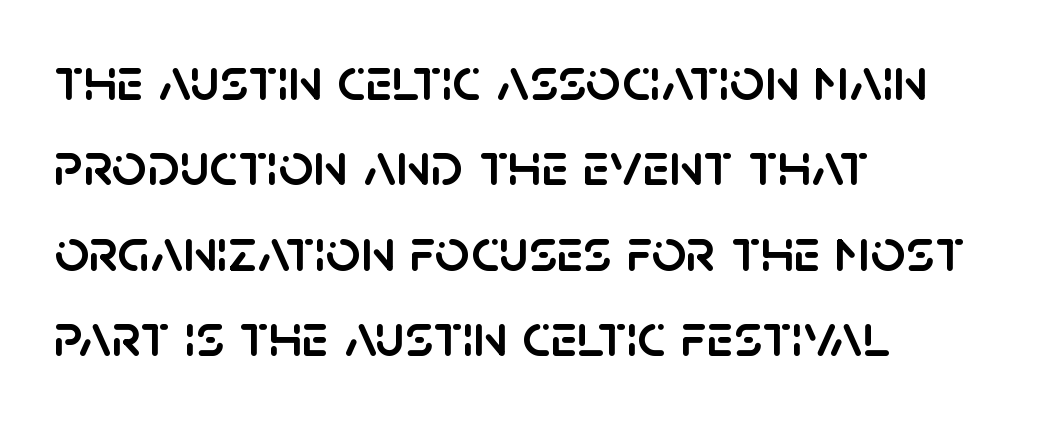
{"serif": "no", "italic": "no", "width": "normal", "stroke_contrast": "low", "x_height": "large", "monospaced": "no", "underline": "no", "align": "left", "line_spacing": "normal", "line_spacing_ratio": 1.4, "letter_spacing": "normal", "letter_spacing_em": 0.0, "glyph_px": 61}
